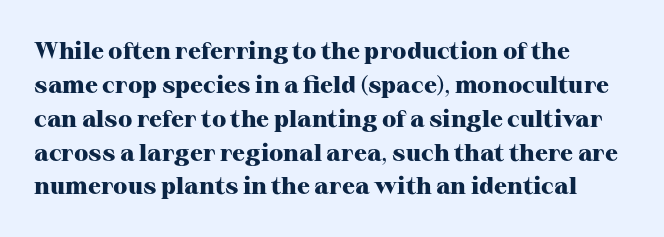
Q: Is the text bold? A: Yes.
Q: Is the text italic (slanted)? A: No, it is upright.
Q: Is the text underlined? A: No.
Q: How is the paragraph aligned? A: Left-aligned.
Q: Is the spacing between letters normal or unusually wide? A: Normal.
Q: Is the spacing between lines tight, normal or loose? A: Normal.
